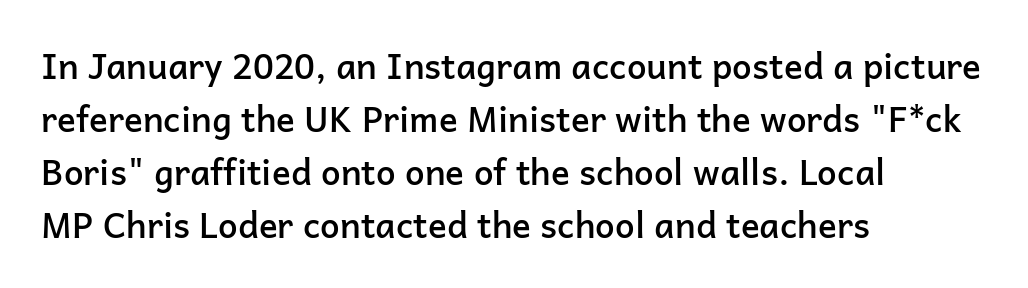
Does the copy run flush right? No — it runs flush left. Note: no serifs on the glyphs. Nothing unusual about the tracking: characters are spaced as the font intends. Underline: absent.
